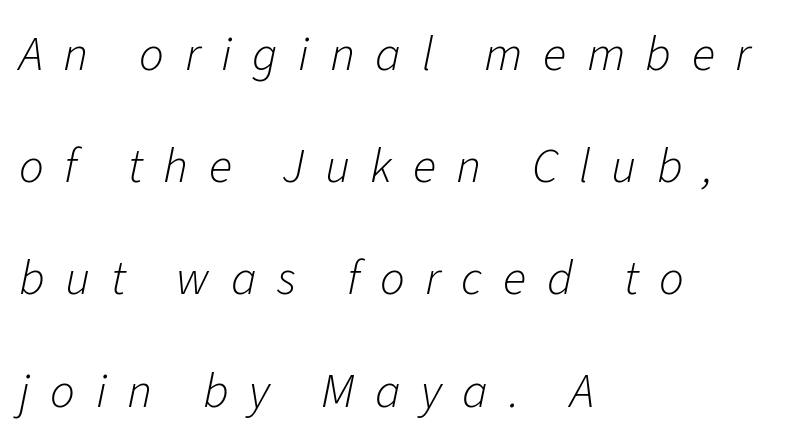
The image shows 49 px light type, italic (leaning right); set left-aligned, loose line spacing (2.29x), unusually wide letter spacing (+0.42 em), not underlined; low stroke contrast and a medium x-height.
